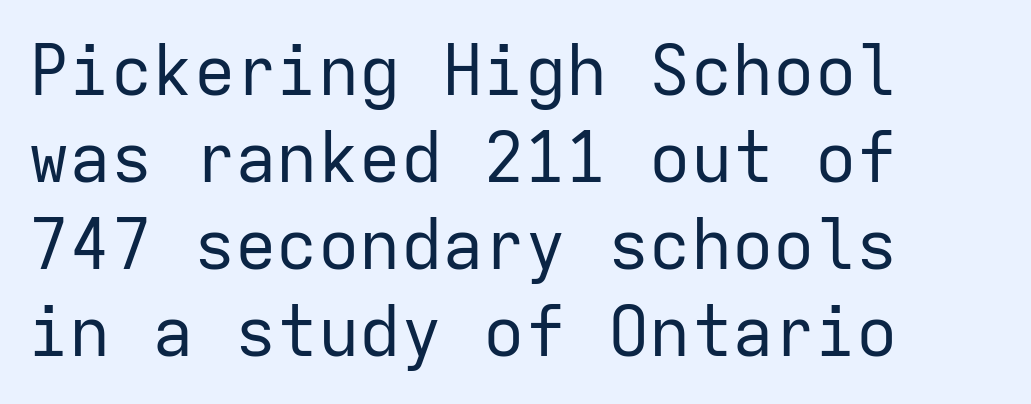
{"serif": "no", "italic": "no", "bold": "no", "weight": "regular", "width": "normal", "stroke_contrast": "low", "x_height": "medium", "monospaced": "yes", "underline": "no", "align": "left", "line_spacing": "normal", "line_spacing_ratio": 1.26, "letter_spacing": "normal", "letter_spacing_em": 0.0, "glyph_px": 69}
